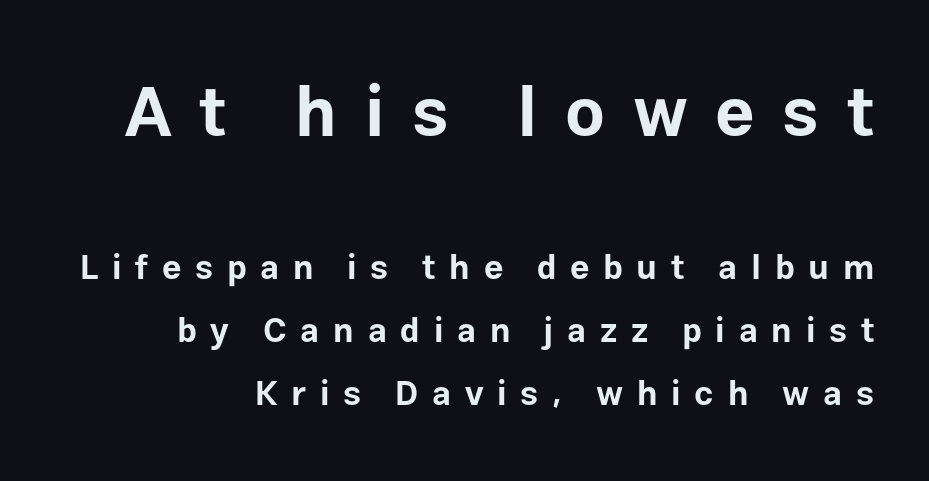
{"serif": "no", "italic": "no", "bold": "yes", "weight": "bold", "width": "normal", "stroke_contrast": "low", "x_height": "medium", "monospaced": "no", "underline": "no", "line_spacing_ratio": 1.86, "letter_spacing": "wide", "letter_spacing_em": 0.4, "larger_block": "first", "size_ratio": 2.03, "glyph_px": 69}
